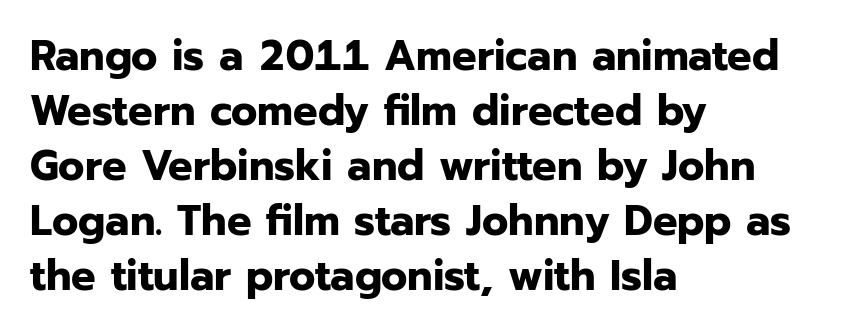
{"serif": "no", "italic": "no", "bold": "yes", "weight": "bold", "width": "normal", "stroke_contrast": "low", "x_height": "medium", "monospaced": "no", "underline": "no", "align": "left", "line_spacing": "normal", "line_spacing_ratio": 1.28, "letter_spacing": "normal", "letter_spacing_em": 0.0, "glyph_px": 43}
